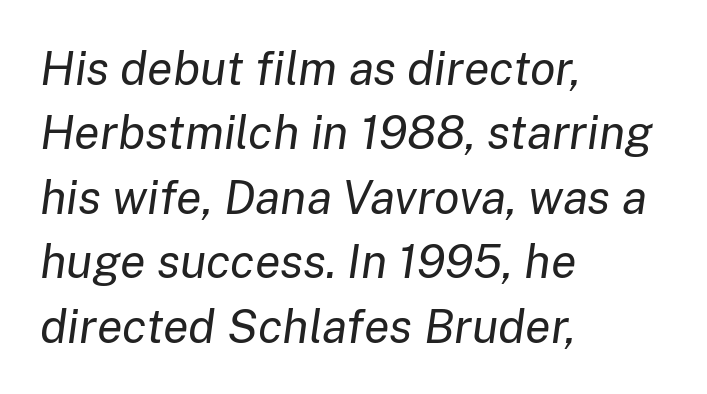
The image shows 47 px regular-weight type, italic (leaning right); set left-aligned, normal line spacing (1.37x), normal letter spacing, not underlined; low stroke contrast and a medium x-height.
